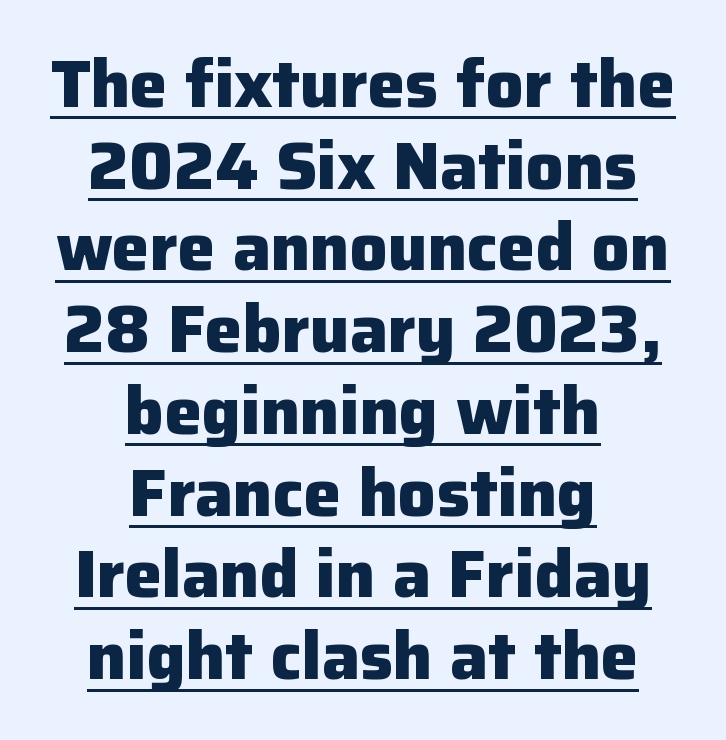
The glyphs in this specimen are sans serif. Compared with undecorated copy, this sample adds a rule below the words. Unlike italic type, these characters show no tilt at all. The line texture is even and compact thanks to regular tracking. Horizontal alignment here is central, giving a formal, balanced look.
